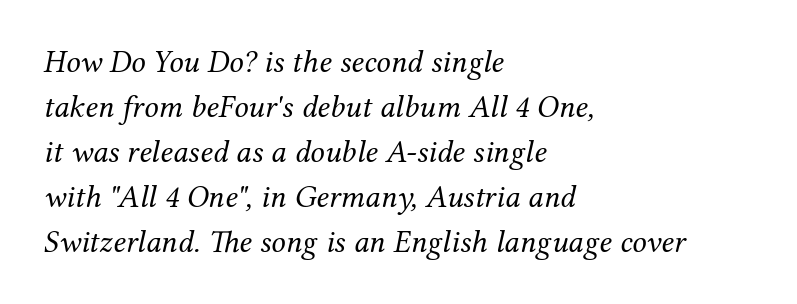
Q: Is the text bold? A: No.
Q: Is the text italic (slanted)? A: Yes, it leans right by about 12 degrees.
Q: Is the typeface a serif or a sans-serif typeface? A: Serif.
Q: Is the text underlined? A: No.
Q: How is the paragraph aligned? A: Left-aligned.
Q: Is the spacing between letters normal or unusually wide? A: Normal.
Q: Is the spacing between lines tight, normal or loose? A: Normal.
Q: Width (condensed, normal, or wide)? A: Normal.
Q: Stroke contrast? A: Medium.
Q: x-height? A: Medium.
Q: Monospaced? A: No.
